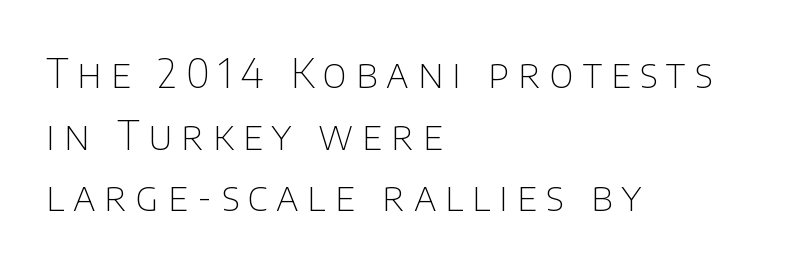
The typesetting does not lean heavy: it is not bold. Is there any slant? The stems are plumb. Between one letter and the next there's a generous, obvious gap. Varying glyph widths throughout — classic text-font behaviour. The ragged edge is on the right, which tells us the setting is flush left.
